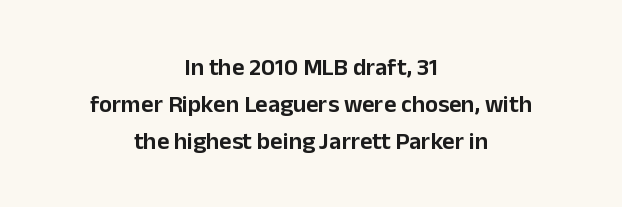
The image shows 24 px text type, upright; set centered, normal line spacing (1.54x), normal letter spacing, not underlined.
